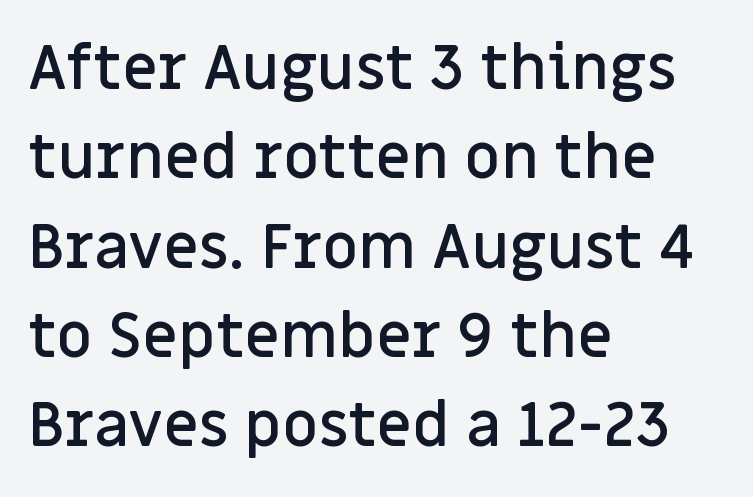
Visually the block forms a straight wall on the left and a jagged coastline on the right. How are the letters spaced? Ordinarily, with no added tracking. The area under the type is left untouched. Set as a demibold, roughly 600 on the weight scale. Upright lettering throughout.
